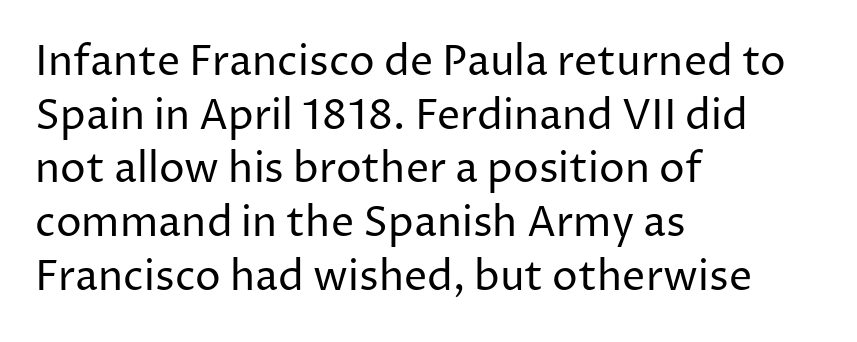
{"serif": "no", "italic": "no", "bold": "no", "weight": "regular", "width": "normal", "stroke_contrast": "low", "x_height": "medium", "monospaced": "no", "underline": "no", "align": "left", "line_spacing": "normal", "line_spacing_ratio": 1.31, "letter_spacing": "normal", "letter_spacing_em": 0.0, "glyph_px": 41}
